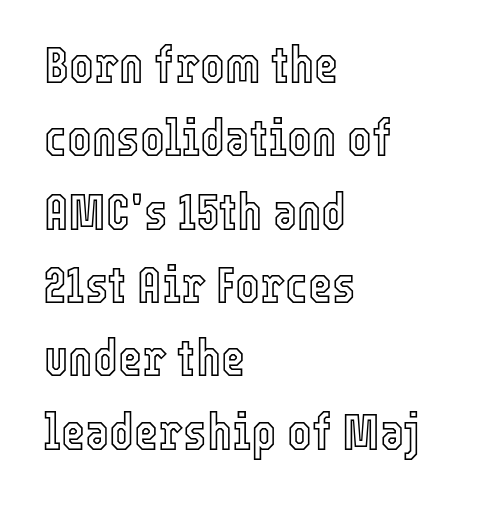
The image shows 52 px condensed type, upright; set left-aligned, normal line spacing (1.41x), normal letter spacing, not underlined; a medium x-height.
